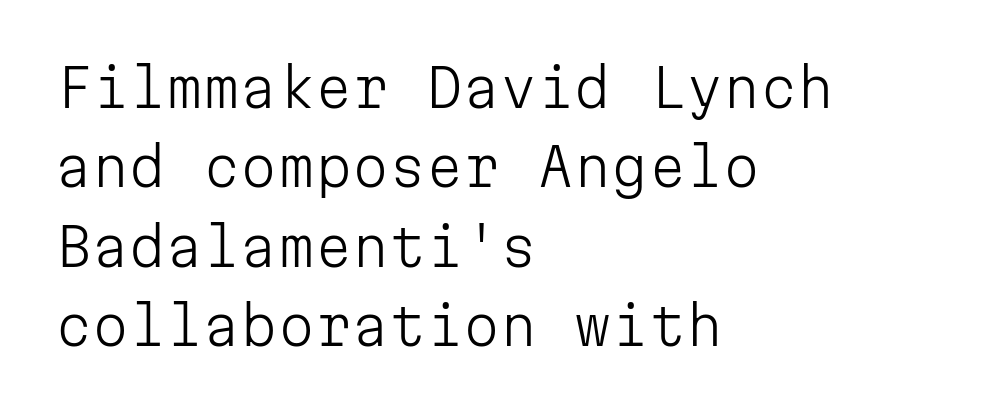
Q: Is the text bold? A: No.
Q: Is the text italic (slanted)? A: No, it is upright.
Q: Is the typeface a serif or a sans-serif typeface? A: Sans-serif.
Q: Is the text underlined? A: No.
Q: How is the paragraph aligned? A: Left-aligned.
Q: Is the spacing between letters normal or unusually wide? A: Normal.
Q: Is the spacing between lines tight, normal or loose? A: Normal.
Q: Width (condensed, normal, or wide)? A: Normal.
Q: Stroke contrast? A: Low.
Q: x-height? A: Medium.
Q: Monospaced? A: Yes.
